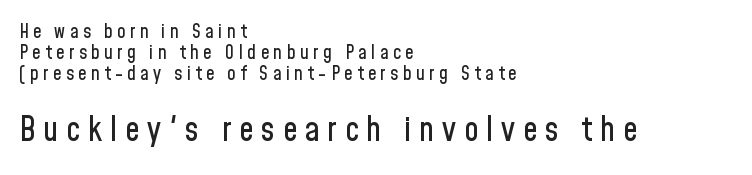
{"serif": "no", "italic": "no", "width": "condensed", "stroke_contrast": "low", "x_height": "medium", "monospaced": "no", "underline": "no", "align": "left", "line_spacing": "tight", "line_spacing_ratio": 1.1, "letter_spacing": "wide", "letter_spacing_em": 0.23, "larger_block": "second", "size_ratio": 1.74, "glyph_px": 33}
